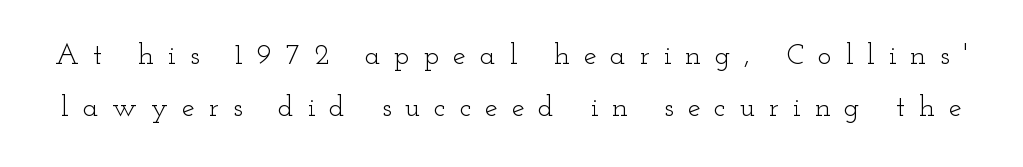
The image shows 29 px light, wide serif type, upright; set line spacing 1.8x, unusually wide letter spacing (+0.48 em), not underlined; low stroke contrast and a small x-height.
